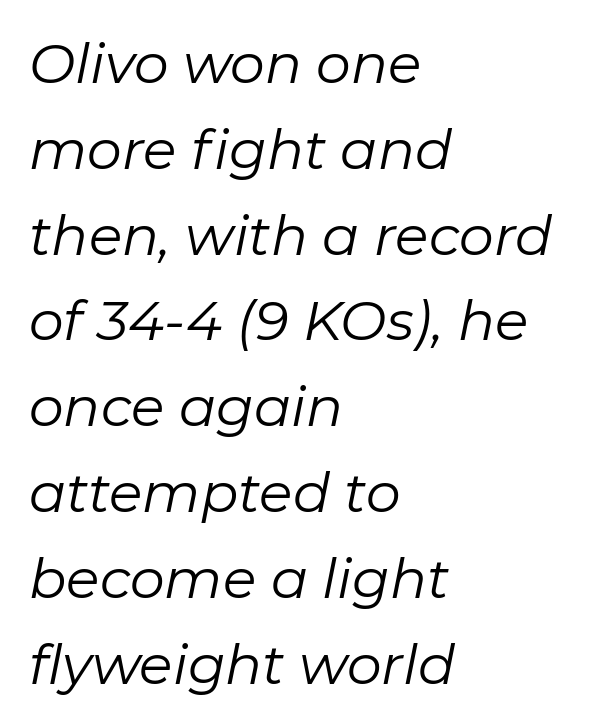
The letters sit at their default tracking, neither squeezed nor spread. The specimen reads as italic at a glance. The font is comparable to plain body text, perhaps lighter. Words float on clear page, feet unadorned.
